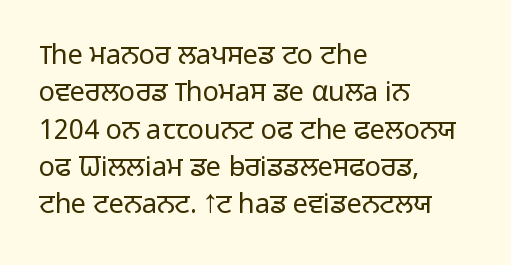
{"italic": "no", "bold": "no", "underline": "no", "align": "left", "line_spacing": "normal", "line_spacing_ratio": 1.38, "letter_spacing": "normal", "letter_spacing_em": 0.0, "glyph_px": 27}
